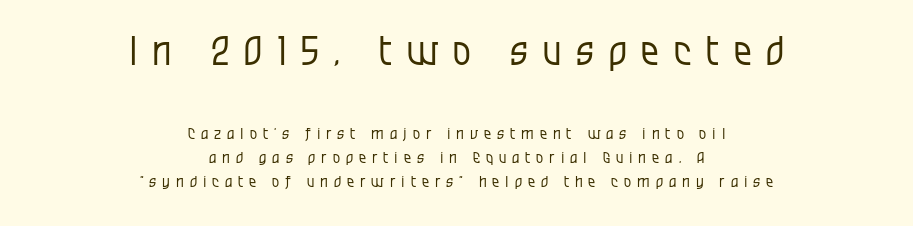
Q: Is the text bold? A: No.
Q: Is the text italic (slanted)? A: No, it is upright.
Q: Is the typeface a serif or a sans-serif typeface? A: Sans-serif.
Q: Is the text underlined? A: No.
Q: How is the paragraph aligned? A: Centered.
Q: Is the spacing between letters normal or unusually wide? A: Unusually wide.
Q: Is the spacing between lines tight, normal or loose? A: Normal.
Q: Which block of text is set in a larger size, the first (top) or the second (bottom)? A: The first (top) one.
Q: Width (condensed, normal, or wide)? A: Condensed.
Q: Stroke contrast? A: Low.
Q: x-height? A: Large.
Q: Monospaced? A: No.
